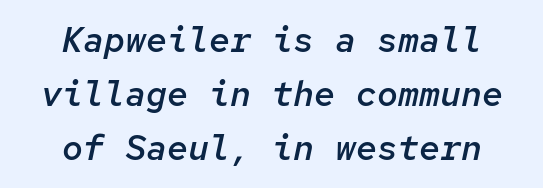
Q: Is the text bold? A: Semi-bold.
Q: Is the text italic (slanted)? A: Yes, it leans right by about 12 degrees.
Q: Is the text underlined? A: No.
Q: How is the paragraph aligned? A: Centered.
Q: Is the spacing between letters normal or unusually wide? A: Normal.
Q: Is the spacing between lines tight, normal or loose? A: Normal.
Q: Width (condensed, normal, or wide)? A: Normal.
Q: Stroke contrast? A: Low.
Q: x-height? A: Medium.
Q: Monospaced? A: Yes.
